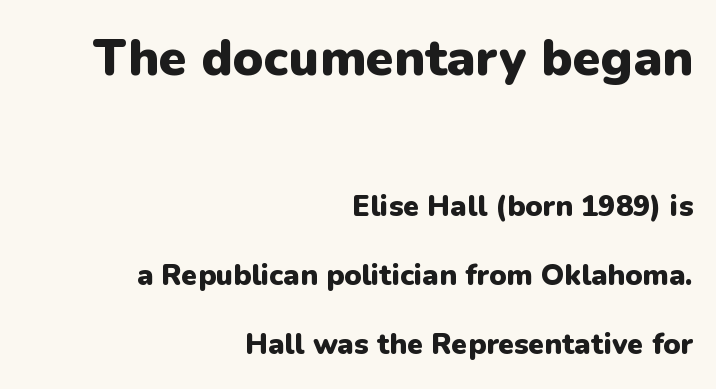
{"serif": "no", "italic": "no", "bold": "yes", "weight": "heavy", "width": "normal", "stroke_contrast": "low", "x_height": "medium", "monospaced": "no", "underline": "no", "align": "right", "line_spacing": "loose", "line_spacing_ratio": 2.39, "letter_spacing": "normal", "letter_spacing_em": 0.0, "larger_block": "first", "size_ratio": 1.76, "glyph_px": 51}
